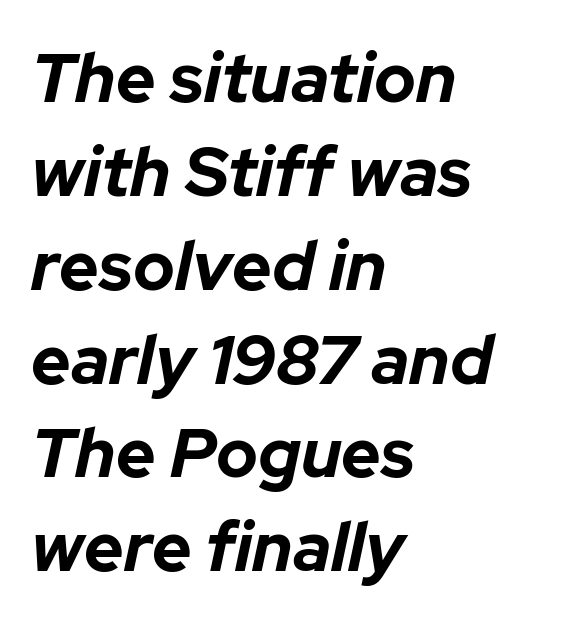
Q: Is the text bold? A: Yes.
Q: Is the text italic (slanted)? A: Yes, it leans right by about 12 degrees.
Q: Is the text underlined? A: No.
Q: How is the paragraph aligned? A: Left-aligned.
Q: Is the spacing between letters normal or unusually wide? A: Normal.
Q: Is the spacing between lines tight, normal or loose? A: Normal.
Q: Width (condensed, normal, or wide)? A: Normal.
Q: Stroke contrast? A: Low.
Q: x-height? A: Medium.
Q: Monospaced? A: No.
